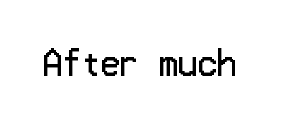
The axis of the letterforms is exactly vertical. Standard letterfit; no display-style spreading of the glyphs. Nope, no serifs anywhere on these letters. Anything drawn beneath the words? Only blank space. Heaviness? Minimal to ordinary, like unemphasized prose.
